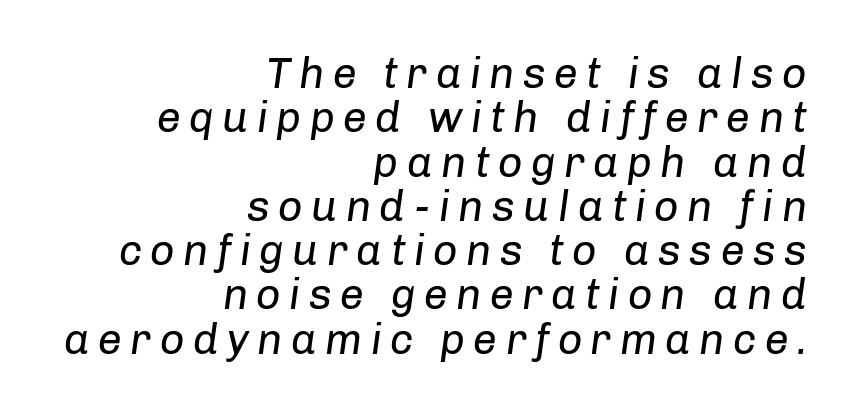
The image shows 43 px regular-weight type, italic (leaning right); set right-aligned, tight line spacing (1.03x), not underlined; low stroke contrast and a medium x-height.
